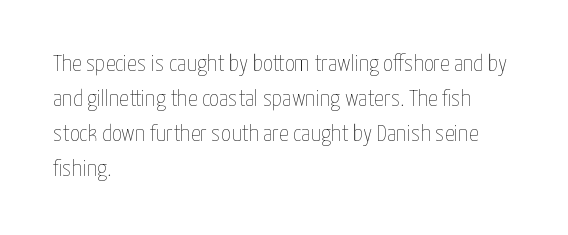
No word sits above an underline. This is the regular roman posture of the typeface. The lines in this sample share a left origin and differ only in where they stop. Successive baselines arrive at the customary interval.
